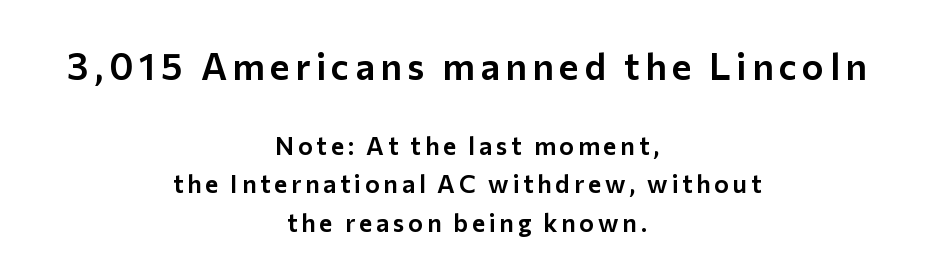
Q: Is the text italic (slanted)? A: No, it is upright.
Q: Is the typeface a serif or a sans-serif typeface? A: Sans-serif.
Q: Is the text underlined? A: No.
Q: How is the paragraph aligned? A: Centered.
Q: Is the spacing between lines tight, normal or loose? A: Normal.
Q: Which block of text is set in a larger size, the first (top) or the second (bottom)? A: The first (top) one.
Q: Width (condensed, normal, or wide)? A: Normal.
Q: Stroke contrast? A: Low.
Q: x-height? A: Medium.
Q: Monospaced? A: No.
